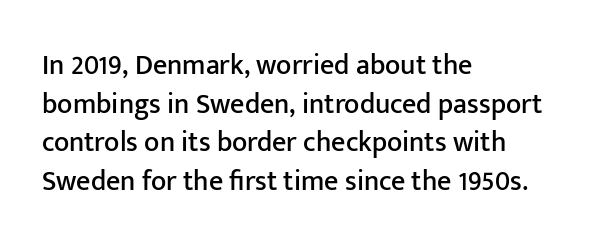
Q: Is the text italic (slanted)? A: No, it is upright.
Q: Is the typeface a serif or a sans-serif typeface? A: Sans-serif.
Q: Is the text underlined? A: No.
Q: How is the paragraph aligned? A: Left-aligned.
Q: Is the spacing between letters normal or unusually wide? A: Normal.
Q: Is the spacing between lines tight, normal or loose? A: Normal.
Q: Width (condensed, normal, or wide)? A: Normal.
Q: Stroke contrast? A: Low.
Q: x-height? A: Medium.
Q: Monospaced? A: No.
